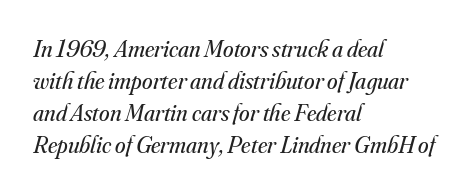
The image shows 24 px text type, italic (leaning right); set left-aligned, normal line spacing (1.34x), normal letter spacing, not underlined.
